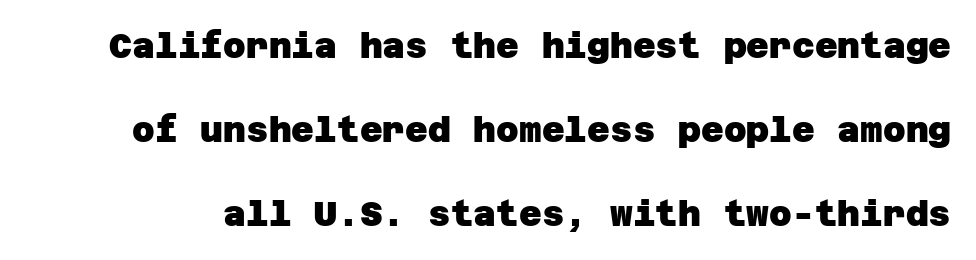
The image shows 35 px heavy sans-serif type; set loose line spacing (2.4x), normal letter spacing, not underlined; low stroke contrast and a large x-height.
